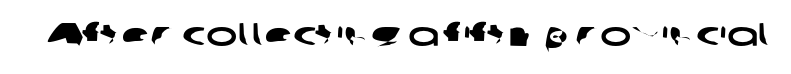
{"serif": "no", "width": "wide", "stroke_contrast": "low", "x_height": "medium", "monospaced": "no", "underline": "no", "letter_spacing": "normal", "letter_spacing_em": 0.0, "glyph_px": 33}
